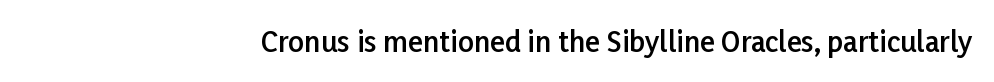
The image shows 28 px semibold sans-serif type, upright; set right-aligned, normal letter spacing, not underlined; low stroke contrast and a medium x-height.
